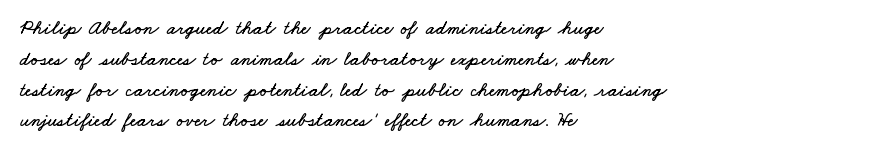
The image shows 20 px text type; set left-aligned, normal line spacing (1.54x), normal letter spacing, not underlined.
